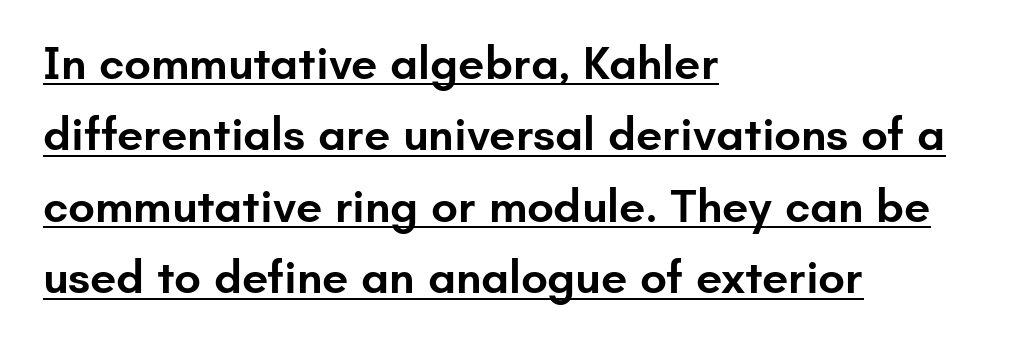
Character widths vary here, with narrow letters taking less room than wide ones. Does the weight exceed regular? Yes, but only to semibold. Characters remain perfectly vertical along every line. Somebody hit Ctrl+U on this one — the words are underlined. Line starts are locked; line ends wander. Vertically, the passage feels balanced, rows spaced as you'd expect.
